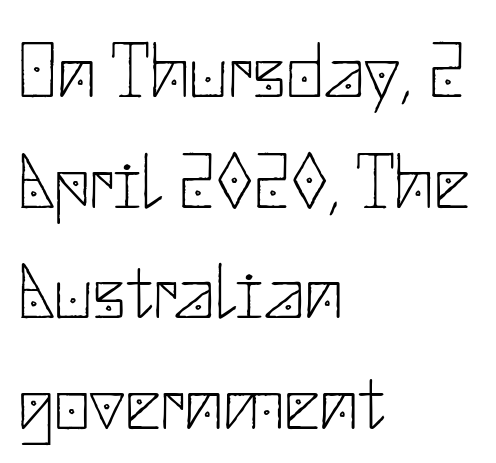
{"serif": "no", "italic": "no", "bold": "no", "weight": "thin", "width": "normal", "stroke_contrast": "low", "x_height": "small", "underline": "no", "align": "left", "line_spacing": "normal", "line_spacing_ratio": 1.4, "letter_spacing": "normal", "letter_spacing_em": 0.0, "glyph_px": 79}
